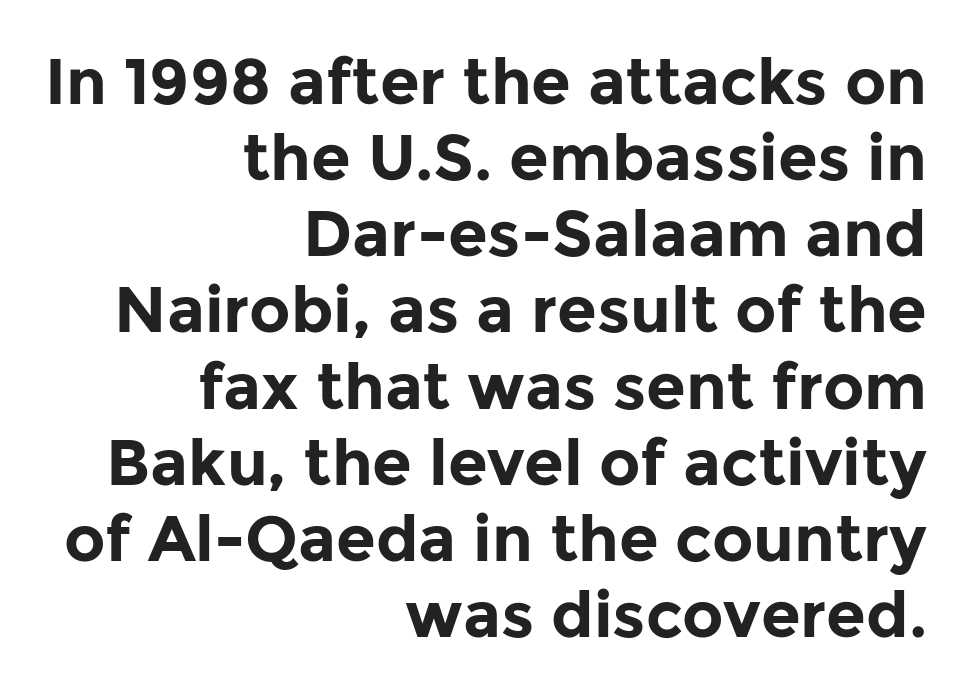
{"serif": "no", "italic": "no", "bold": "yes", "weight": "bold", "width": "normal", "stroke_contrast": "low", "x_height": "medium", "monospaced": "no", "underline": "no", "align": "right", "line_spacing_ratio": 1.19, "letter_spacing": "normal", "letter_spacing_em": 0.0, "glyph_px": 64}
